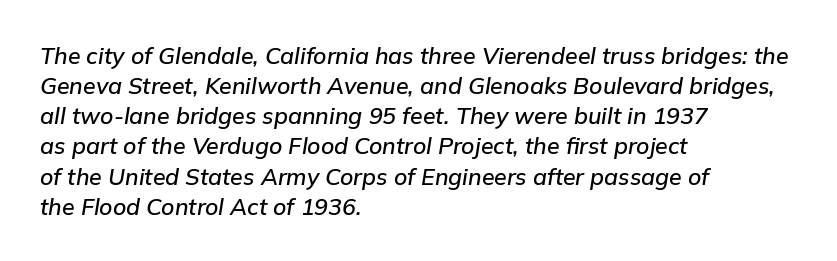
Q: Is the text italic (slanted)? A: Yes, it leans right by about 9 degrees.
Q: Is the text underlined? A: No.
Q: How is the paragraph aligned? A: Left-aligned.
Q: Is the spacing between letters normal or unusually wide? A: Normal.
Q: Is the spacing between lines tight, normal or loose? A: Normal.
